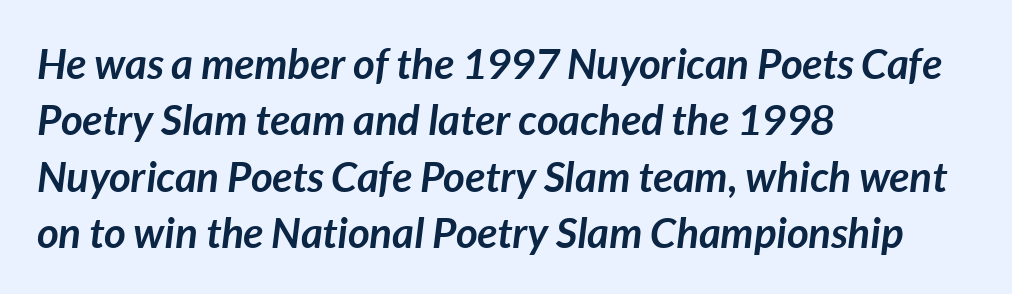
The image shows 42 px semibold type, italic (leaning right); set left-aligned, normal line spacing (1.34x), normal letter spacing, not underlined; low stroke contrast and a medium x-height.
